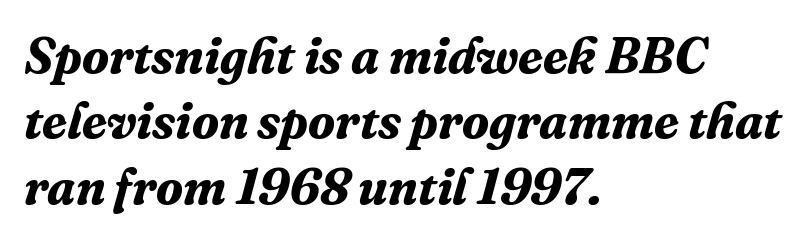
The image shows 50 px bold serif type, italic (leaning right); set left-aligned, normal line spacing (1.31x), normal letter spacing, not underlined; medium stroke contrast and a medium x-height.
